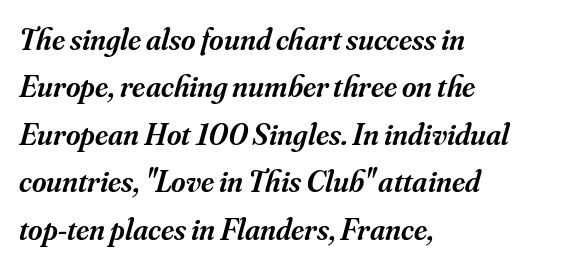
{"serif": "yes", "italic": "yes", "lean": "right", "slant_degrees": 16, "bold": "semi", "weight": "semibold", "width": "normal", "stroke_contrast": "medium", "x_height": "small", "monospaced": "no", "underline": "no", "align": "left", "line_spacing": "normal", "line_spacing_ratio": 1.53, "letter_spacing": "normal", "letter_spacing_em": 0.0, "glyph_px": 31}
